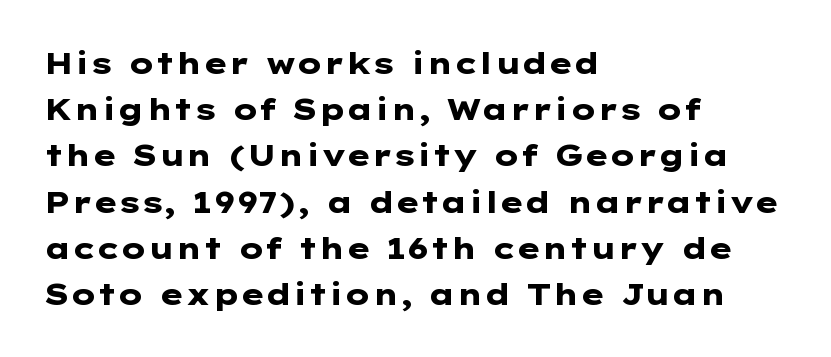
Q: Is the text bold? A: Yes.
Q: Is the text italic (slanted)? A: No, it is upright.
Q: Is the typeface a serif or a sans-serif typeface? A: Sans-serif.
Q: Is the text underlined? A: No.
Q: How is the paragraph aligned? A: Left-aligned.
Q: Is the spacing between letters normal or unusually wide? A: Normal.
Q: Is the spacing between lines tight, normal or loose? A: Normal.
Q: Width (condensed, normal, or wide)? A: Wide.
Q: Stroke contrast? A: Low.
Q: x-height? A: Medium.
